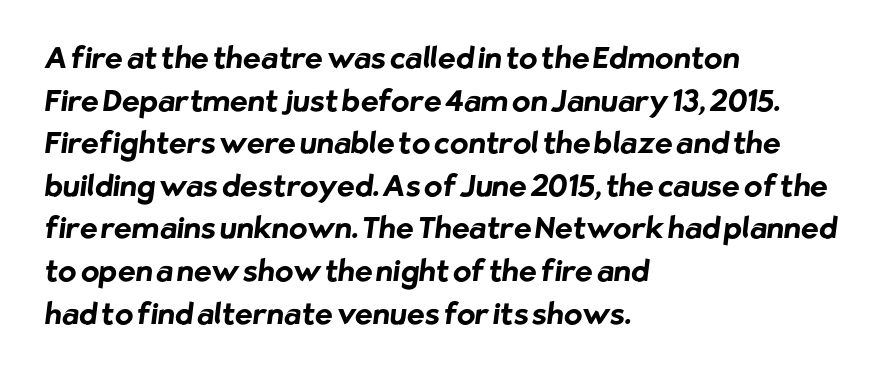
{"serif": "no", "bold": "yes", "weight": "bold", "width": "normal", "stroke_contrast": "low", "x_height": "medium", "monospaced": "no", "underline": "no", "align": "left", "line_spacing": "normal", "line_spacing_ratio": 1.42, "letter_spacing": "normal", "letter_spacing_em": 0.0, "glyph_px": 30}
